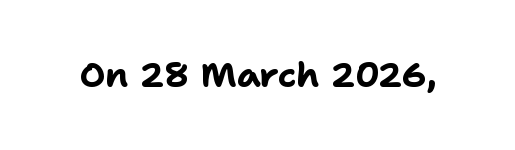
Q: Is the text bold? A: Yes.
Q: Is the text italic (slanted)? A: No, it is upright.
Q: Is the typeface a serif or a sans-serif typeface? A: Sans-serif.
Q: Is the text underlined? A: No.
Q: Is the spacing between letters normal or unusually wide? A: Normal.
Q: Width (condensed, normal, or wide)? A: Normal.
Q: Stroke contrast? A: Low.
Q: x-height? A: Medium.
Q: Monospaced? A: No.
